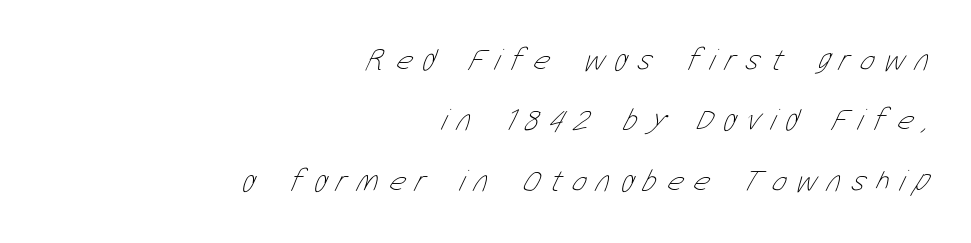
Q: Is the text bold? A: No.
Q: Is the text underlined? A: No.
Q: How is the paragraph aligned? A: Right-aligned.
Q: Is the spacing between letters normal or unusually wide? A: Unusually wide.
Q: Is the spacing between lines tight, normal or loose? A: Loose.
Q: Width (condensed, normal, or wide)? A: Condensed.
Q: Stroke contrast? A: Low.
Q: x-height? A: Medium.
Q: Monospaced? A: No.
